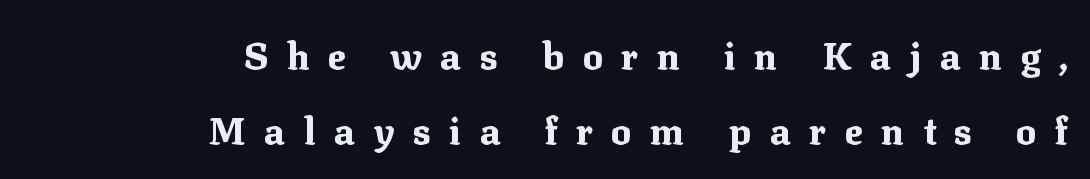
{"serif": "yes", "italic": "no", "bold": "yes", "weight": "bold", "width": "normal", "stroke_contrast": "medium", "x_height": "medium", "monospaced": "no", "underline": "no", "align": "right", "line_spacing": "loose", "line_spacing_ratio": 1.97, "letter_spacing": "wide", "letter_spacing_em": 0.48, "glyph_px": 38}
